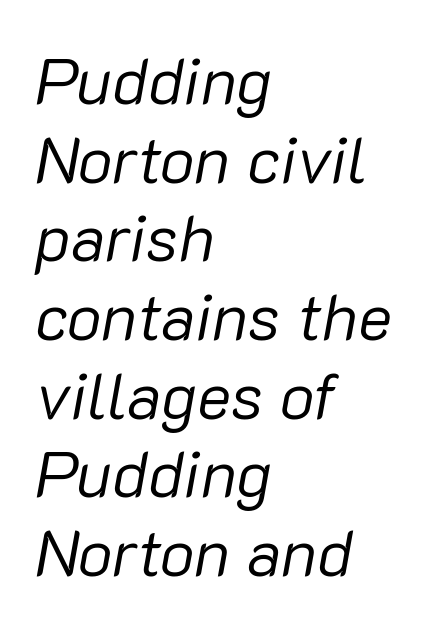
Q: Is the text bold? A: No.
Q: Is the text italic (slanted)? A: Yes, it leans right by about 10 degrees.
Q: Is the text underlined? A: No.
Q: How is the paragraph aligned? A: Left-aligned.
Q: Is the spacing between letters normal or unusually wide? A: Normal.
Q: Width (condensed, normal, or wide)? A: Normal.
Q: Stroke contrast? A: Low.
Q: x-height? A: Medium.
Q: Monospaced? A: No.
